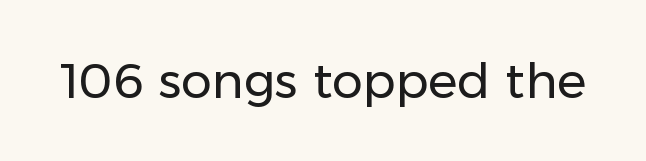
Q: Is the text bold? A: No.
Q: Is the text italic (slanted)? A: No, it is upright.
Q: Is the typeface a serif or a sans-serif typeface? A: Sans-serif.
Q: Is the text underlined? A: No.
Q: Is the spacing between letters normal or unusually wide? A: Normal.
Q: Width (condensed, normal, or wide)? A: Normal.
Q: Stroke contrast? A: Low.
Q: x-height? A: Medium.
Q: Monospaced? A: No.
